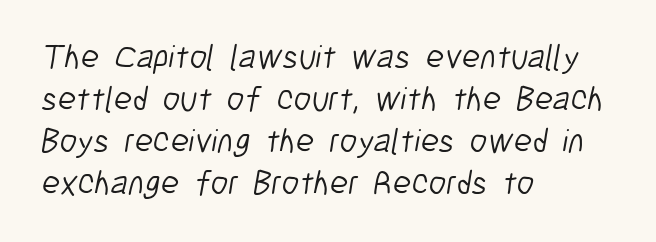
Q: Is the text bold? A: No.
Q: Is the typeface a serif or a sans-serif typeface? A: Sans-serif.
Q: Is the text underlined? A: No.
Q: How is the paragraph aligned? A: Left-aligned.
Q: Is the spacing between letters normal or unusually wide? A: Normal.
Q: Width (condensed, normal, or wide)? A: Condensed.
Q: Stroke contrast? A: Low.
Q: x-height? A: Medium.
Q: Monospaced? A: No.
